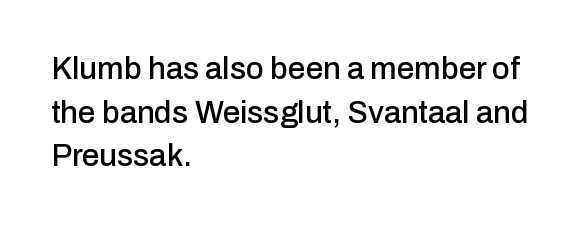
{"serif": "no", "italic": "no", "width": "normal", "stroke_contrast": "low", "x_height": "medium", "monospaced": "no", "underline": "no", "align": "left", "line_spacing": "normal", "line_spacing_ratio": 1.41, "letter_spacing": "normal", "letter_spacing_em": 0.0, "glyph_px": 31}
